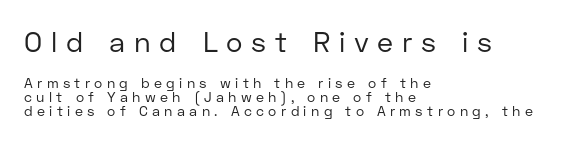
The face used here is a sans, in the tradition of grotesques and geometrics. Any mark beneath the type? The region is blank. No extra ink here — the face is not bold. One-word summary of the alignment: left. The upper block of text is set noticeably larger than the block beneath it. Students, observe: this is what under-led, compact text looks like.
